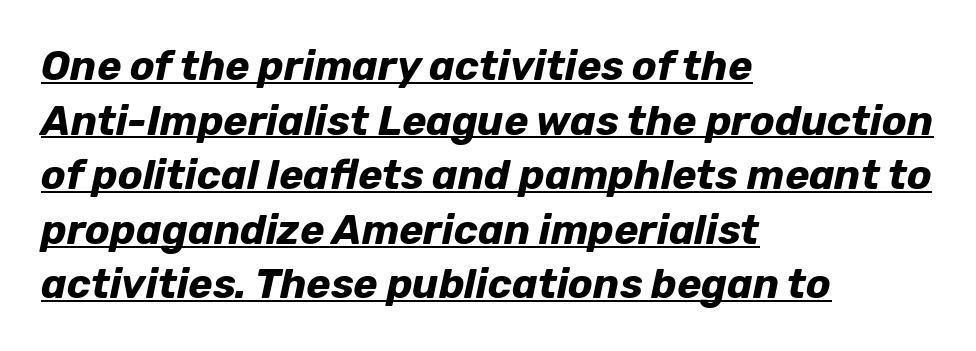
The image shows 41 px bold type, italic (leaning right); set left-aligned, normal line spacing (1.33x), normal letter spacing, underlined; low stroke contrast and a medium x-height.
